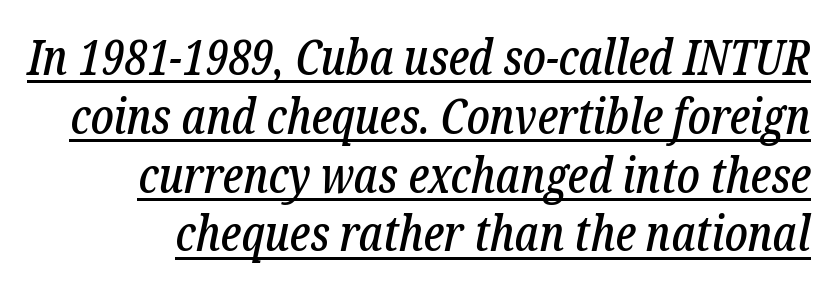
Q: Is the text italic (slanted)? A: Yes, it leans right by about 12 degrees.
Q: Is the typeface a serif or a sans-serif typeface? A: Serif.
Q: Is the text underlined? A: Yes.
Q: Is the spacing between letters normal or unusually wide? A: Normal.
Q: Width (condensed, normal, or wide)? A: Condensed.
Q: Stroke contrast? A: Low.
Q: x-height? A: Medium.
Q: Monospaced? A: No.
